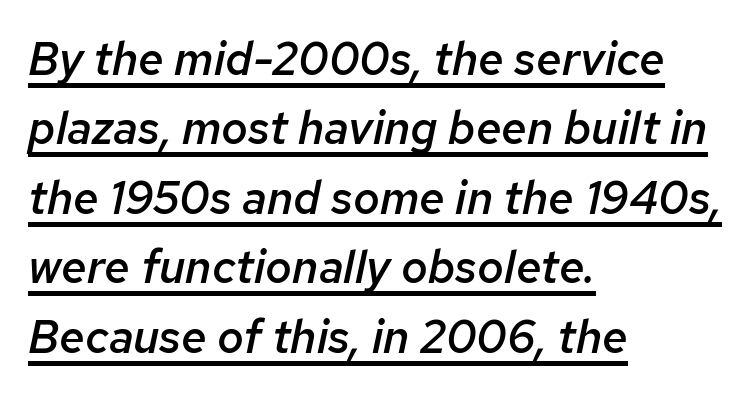
The image shows 46 px semibold type, italic (leaning right); set left-aligned, normal line spacing (1.51x), normal letter spacing, underlined; low stroke contrast and a medium x-height.
